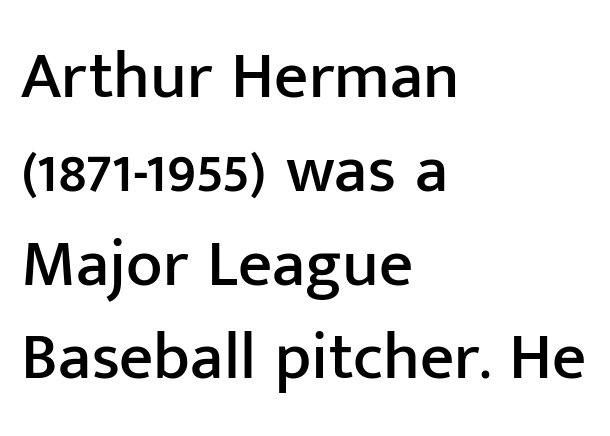
A typesetter would call this zero additional tracking. Is there much room between lines? A standard amount, neither cramped nor airy. You could not count columns in this text — the font is proportionally spaced. The specimen omits any rule beneath the text block's lines. This rendering uses left alignment, leaving the right contour irregular.
